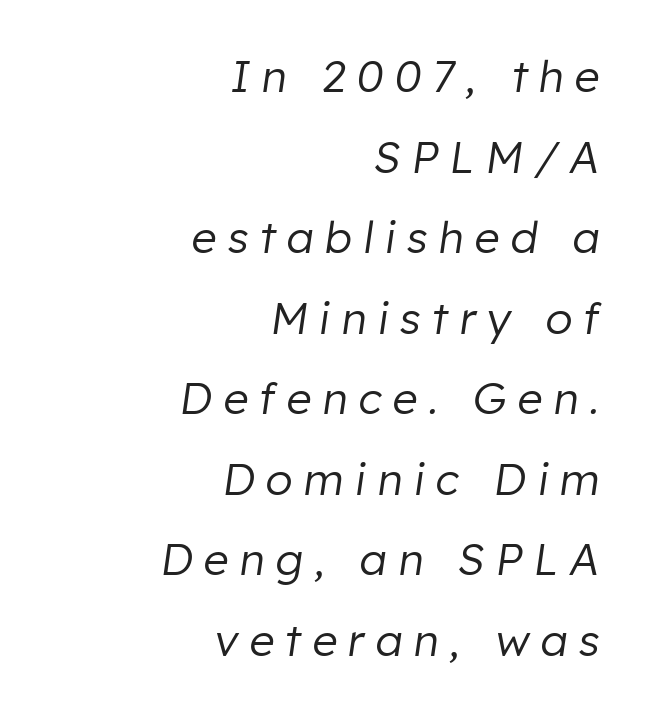
The image shows 44 px regular-weight type, italic (leaning right); set right-aligned, line spacing 1.83x, unusually wide letter spacing (+0.25 em), not underlined; low stroke contrast and a medium x-height.
